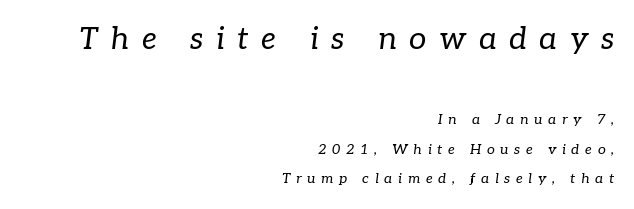
Q: Is the text bold? A: No.
Q: Is the text italic (slanted)? A: Yes, it leans right by about 7 degrees.
Q: Is the typeface a serif or a sans-serif typeface? A: Serif.
Q: Is the text underlined? A: No.
Q: How is the paragraph aligned? A: Right-aligned.
Q: Is the spacing between letters normal or unusually wide? A: Unusually wide.
Q: Is the spacing between lines tight, normal or loose? A: Loose.
Q: Which block of text is set in a larger size, the first (top) or the second (bottom)? A: The first (top) one.
Q: Width (condensed, normal, or wide)? A: Normal.
Q: Stroke contrast? A: Low.
Q: x-height? A: Medium.
Q: Monospaced? A: No.
